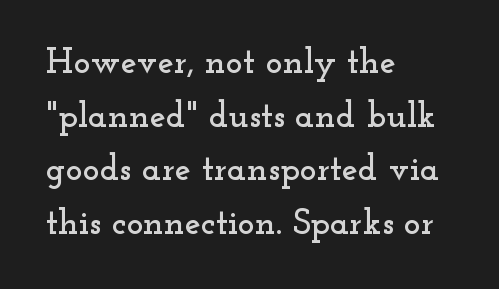
The image shows 36 px wide serif type, upright; set left-aligned, normal line spacing (1.49x), normal letter spacing, not underlined; low stroke contrast and a small x-height.
